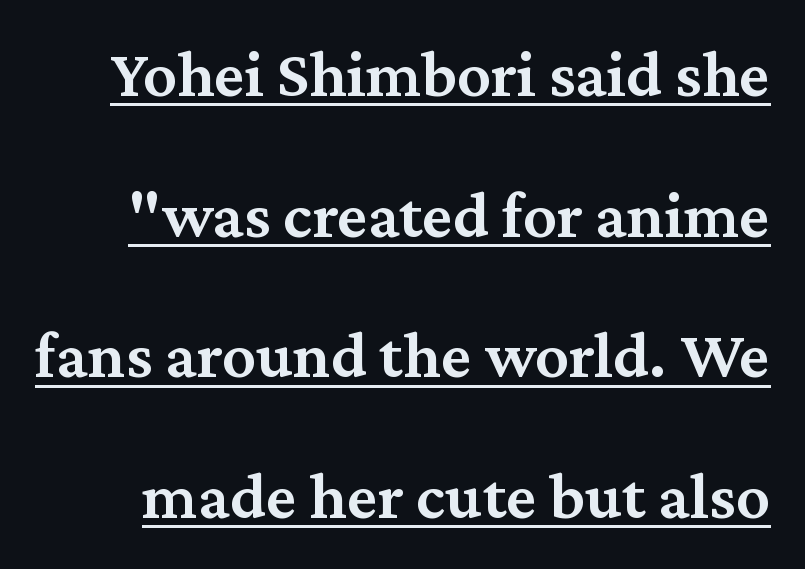
Q: Is the text bold? A: Semi-bold.
Q: Is the text italic (slanted)? A: No, it is upright.
Q: Is the typeface a serif or a sans-serif typeface? A: Serif.
Q: Is the text underlined? A: Yes.
Q: Is the spacing between letters normal or unusually wide? A: Normal.
Q: Is the spacing between lines tight, normal or loose? A: Loose.
Q: Width (condensed, normal, or wide)? A: Normal.
Q: Stroke contrast? A: Medium.
Q: x-height? A: Medium.
Q: Monospaced? A: No.
